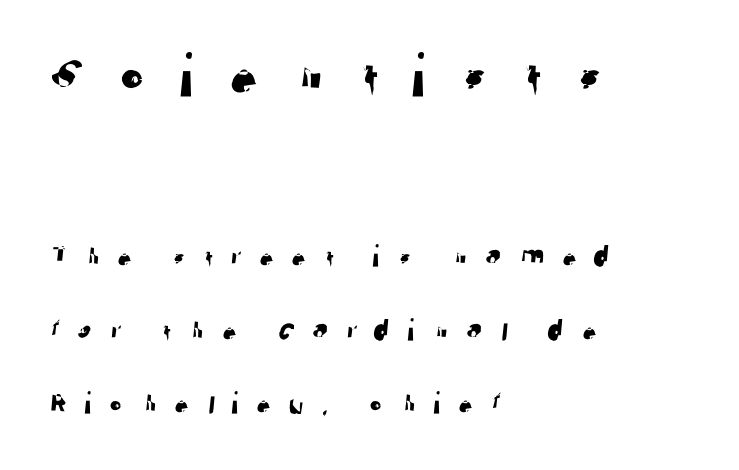
Q: Is the typeface a serif or a sans-serif typeface? A: Sans-serif.
Q: Is the text underlined? A: No.
Q: How is the paragraph aligned? A: Left-aligned.
Q: Is the spacing between letters normal or unusually wide? A: Unusually wide.
Q: Is the spacing between lines tight, normal or loose? A: Loose.
Q: Which block of text is set in a larger size, the first (top) or the second (bottom)? A: The first (top) one.
Q: Width (condensed, normal, or wide)? A: Normal.
Q: Stroke contrast? A: Low.
Q: x-height? A: Medium.
Q: Monospaced? A: No.
